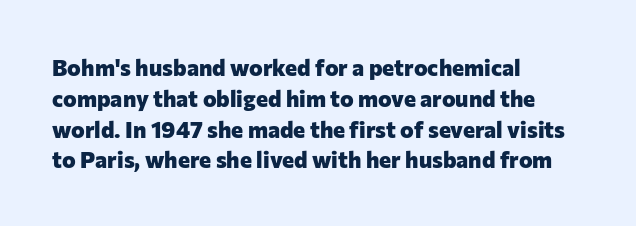
The image shows 23 px bold type, upright; set left-aligned, normal line spacing (1.34x), normal letter spacing, not underlined.
